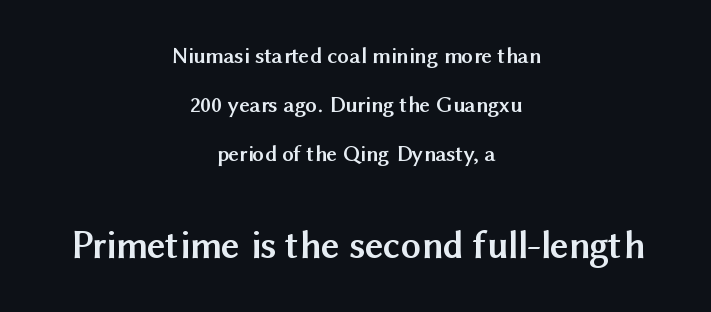
This sample uses a sans-serif face. Here the second block reads like a headline and the first like body copy. The rendering positions every line midway between the sides. As a designer I'd log this as weight 700, bold.
